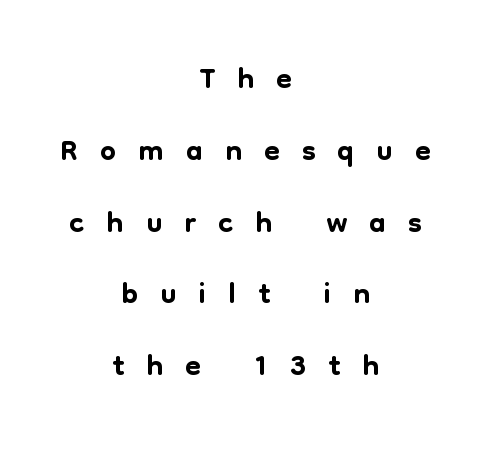
Horizontal bands of white between lines are of average thickness. You can tell it's not italic because the verticals are truly vertical. The font family rendered here belongs to the sans-serif group. In CSS terms this would be text-align: center. Letters rest on an invisible, unmarked baseline. Characters follow at a spacing far wider than the type designer built in.
